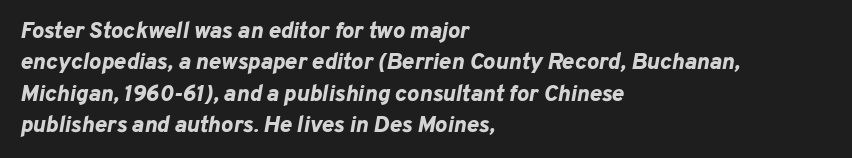
Q: Is the text bold? A: Yes.
Q: Is the text italic (slanted)? A: Yes, it leans right by about 10 degrees.
Q: Is the text underlined? A: No.
Q: How is the paragraph aligned? A: Left-aligned.
Q: Is the spacing between letters normal or unusually wide? A: Normal.
Q: Is the spacing between lines tight, normal or loose? A: Normal.
